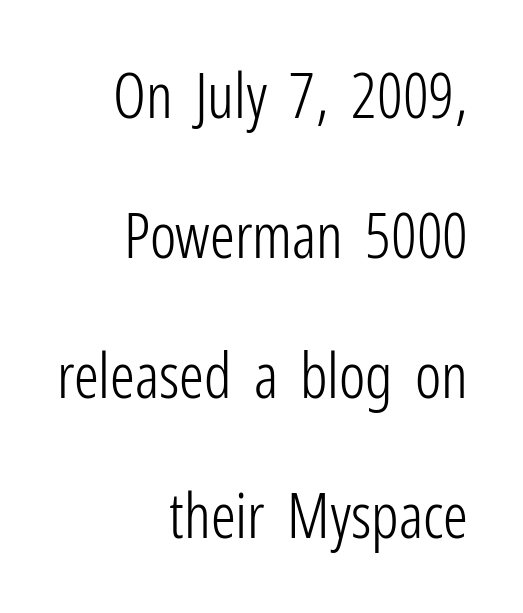
{"serif": "no", "italic": "no", "bold": "no", "weight": "light", "width": "condensed", "stroke_contrast": "low", "x_height": "medium", "monospaced": "no", "underline": "no", "align": "right", "line_spacing": "loose", "line_spacing_ratio": 2.26, "letter_spacing": "normal", "letter_spacing_em": 0.0, "glyph_px": 62}
